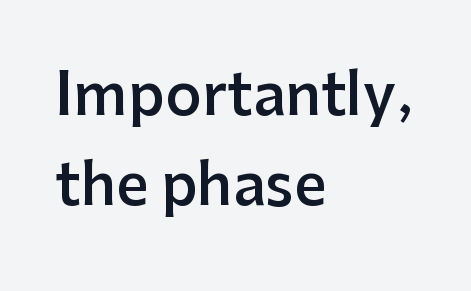
Q: Is the text bold? A: Semi-bold.
Q: Is the text italic (slanted)? A: No, it is upright.
Q: Is the typeface a serif or a sans-serif typeface? A: Sans-serif.
Q: Is the text underlined? A: No.
Q: How is the paragraph aligned? A: Left-aligned.
Q: Is the spacing between letters normal or unusually wide? A: Normal.
Q: Is the spacing between lines tight, normal or loose? A: Normal.
Q: Width (condensed, normal, or wide)? A: Normal.
Q: Stroke contrast? A: Low.
Q: x-height? A: Medium.
Q: Monospaced? A: No.
